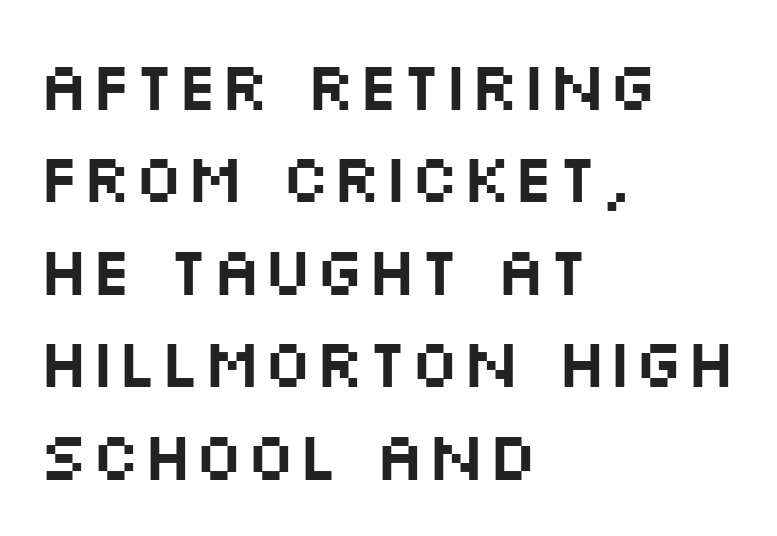
The image shows 69 px wide sans-serif type, upright; set left-aligned, normal line spacing (1.34x), normal letter spacing, not underlined; medium stroke contrast and a large x-height.
